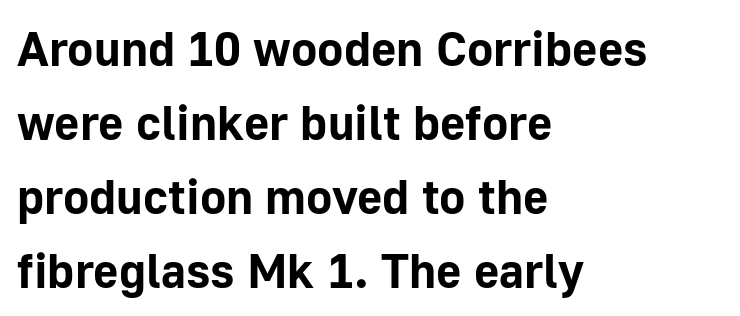
Q: Is the text bold? A: Yes.
Q: Is the text italic (slanted)? A: No, it is upright.
Q: Is the typeface a serif or a sans-serif typeface? A: Sans-serif.
Q: Is the text underlined? A: No.
Q: How is the paragraph aligned? A: Left-aligned.
Q: Is the spacing between letters normal or unusually wide? A: Normal.
Q: Is the spacing between lines tight, normal or loose? A: Normal.
Q: Width (condensed, normal, or wide)? A: Normal.
Q: Stroke contrast? A: Low.
Q: x-height? A: Medium.
Q: Monospaced? A: No.
